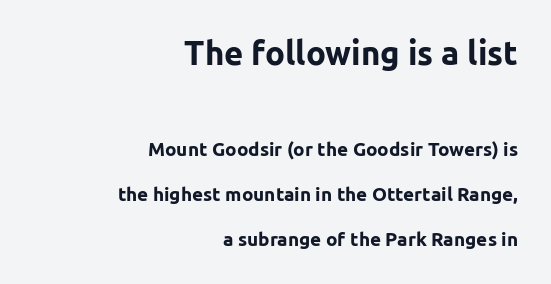
Q: Is the text bold? A: Yes.
Q: Is the text italic (slanted)? A: No, it is upright.
Q: Is the typeface a serif or a sans-serif typeface? A: Sans-serif.
Q: Is the text underlined? A: No.
Q: How is the paragraph aligned? A: Right-aligned.
Q: Is the spacing between letters normal or unusually wide? A: Normal.
Q: Is the spacing between lines tight, normal or loose? A: Loose.
Q: Which block of text is set in a larger size, the first (top) or the second (bottom)? A: The first (top) one.
Q: Width (condensed, normal, or wide)? A: Normal.
Q: Stroke contrast? A: Low.
Q: x-height? A: Medium.
Q: Monospaced? A: No.
